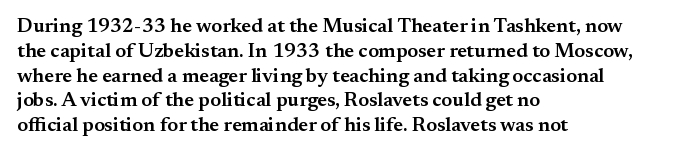
Q: Is the text bold? A: Semi-bold.
Q: Is the text italic (slanted)? A: No, it is upright.
Q: Is the text underlined? A: No.
Q: How is the paragraph aligned? A: Left-aligned.
Q: Is the spacing between letters normal or unusually wide? A: Normal.
